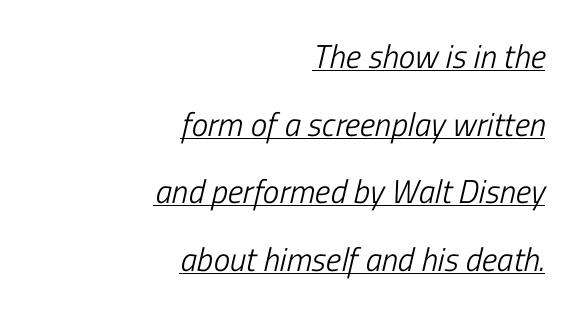
Q: Is the text bold? A: No.
Q: Is the text italic (slanted)? A: Yes, it leans right by about 13 degrees.
Q: Is the text underlined? A: Yes.
Q: How is the paragraph aligned? A: Right-aligned.
Q: Is the spacing between letters normal or unusually wide? A: Normal.
Q: Is the spacing between lines tight, normal or loose? A: Loose.
Q: Width (condensed, normal, or wide)? A: Condensed.
Q: Stroke contrast? A: Low.
Q: x-height? A: Medium.
Q: Monospaced? A: No.
